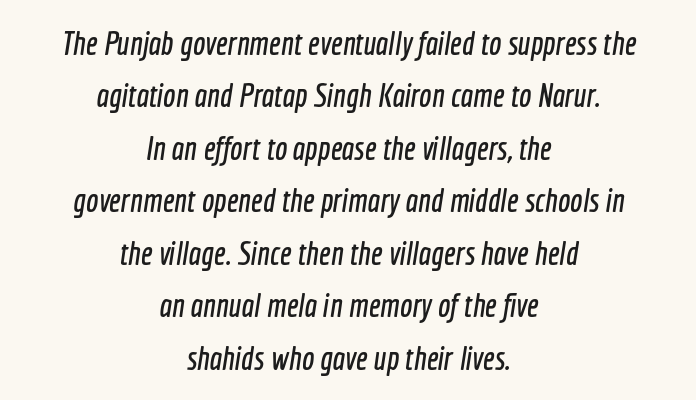
{"serif": "no", "width": "condensed", "x_height": "medium", "monospaced": "no", "underline": "no", "align": "center", "line_spacing": "normal", "line_spacing_ratio": 1.59, "letter_spacing": "normal", "letter_spacing_em": 0.0, "glyph_px": 33}
